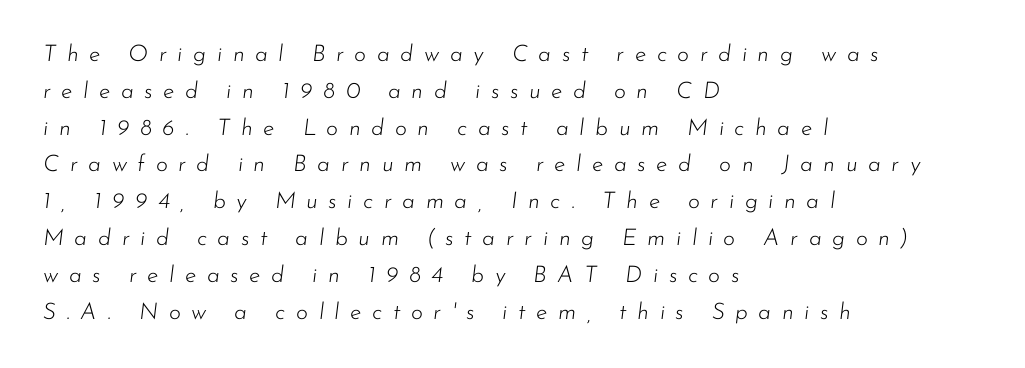
The image shows 23 px text type, italic (leaning right); set left-aligned, normal line spacing (1.6x), unusually wide letter spacing (+0.46 em), not underlined.
